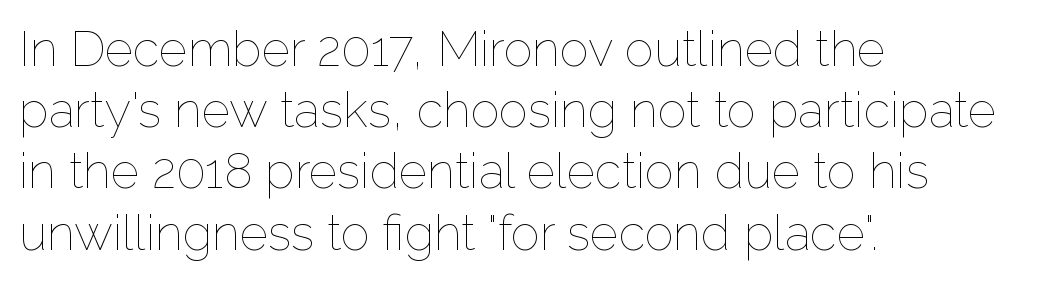
Varying glyph widths throughout — classic text-font behaviour. Evenly set lines give the paragraph a standard silhouette. This sample uses an upright cut, with every glyph sitting square on the baseline. Short note: letters normally spaced. The gap between lines stays unmarked.
